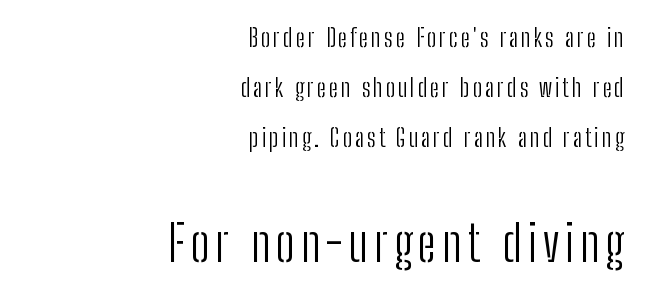
{"serif": "no", "italic": "no", "bold": "no", "weight": "light", "width": "condensed", "stroke_contrast": "low", "x_height": "medium", "monospaced": "no", "underline": "no", "align": "right", "line_spacing": "loose", "line_spacing_ratio": 2.0, "larger_block": "second", "size_ratio": 2.0, "glyph_px": 50}
